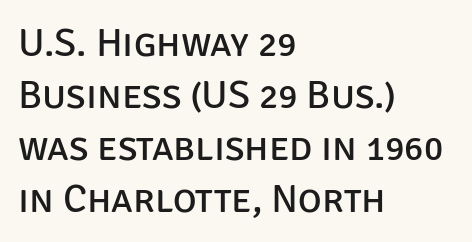
The face used here is proportionally spaced, like ordinary book or web type. Italic? Not at all — the glyphs are vertical. A typesetter would call this leading conventional body-copy spacing. The font is comparable to plain body text, perhaps lighter. Descenders are the only things crossing below the line.
